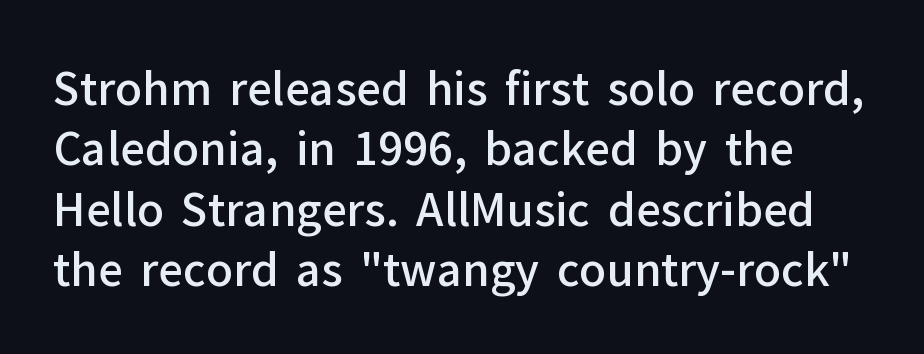
The image shows 44 px semibold sans-serif type, upright; set normal line spacing (1.37x), normal letter spacing, not underlined; low stroke contrast and a medium x-height.
